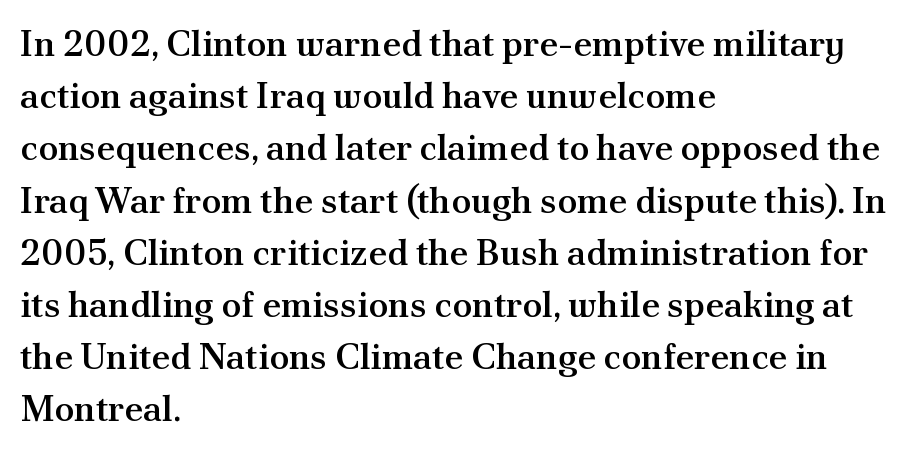
The image shows 36 px semibold serif type, upright; set left-aligned, normal line spacing (1.45x), normal letter spacing, not underlined; medium stroke contrast and a small x-height.
